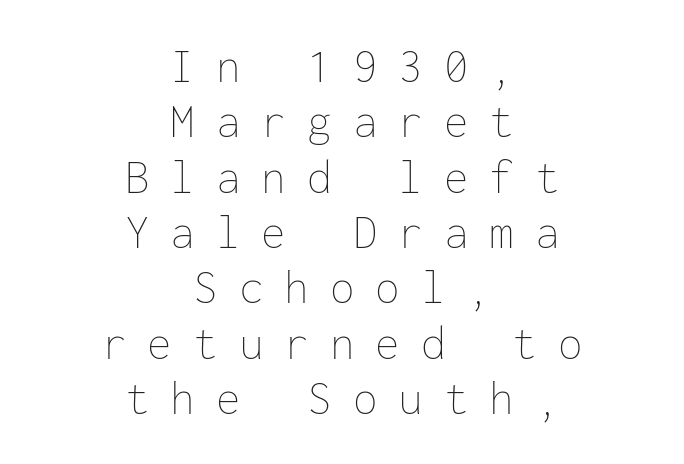
The image shows 49 px thin type, upright, monospaced; set centered, tight line spacing (1.13x), unusually wide letter spacing (+0.43 em), not underlined; low stroke contrast and a medium x-height.
